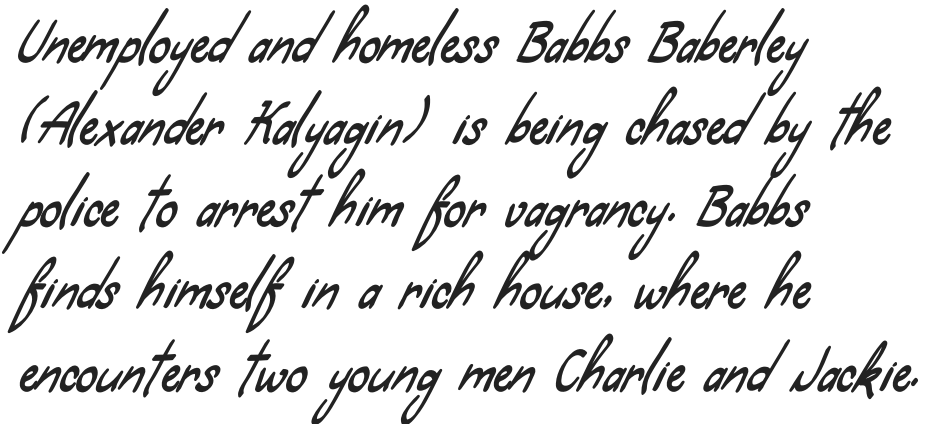
Each line starts at the same left margin while the right side varies. The baseline area is clear. Is this a sans? Yes — the strokes have no serifs. The lines sit at an ordinary, default distance from one another. Note the varied advance widths — an 'i' is clearly narrower than an 'm'.
